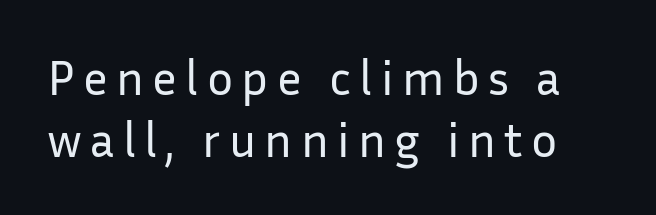
The image shows 49 px regular-weight sans-serif type, upright; set normal line spacing (1.26x), not underlined; low stroke contrast and a medium x-height.
